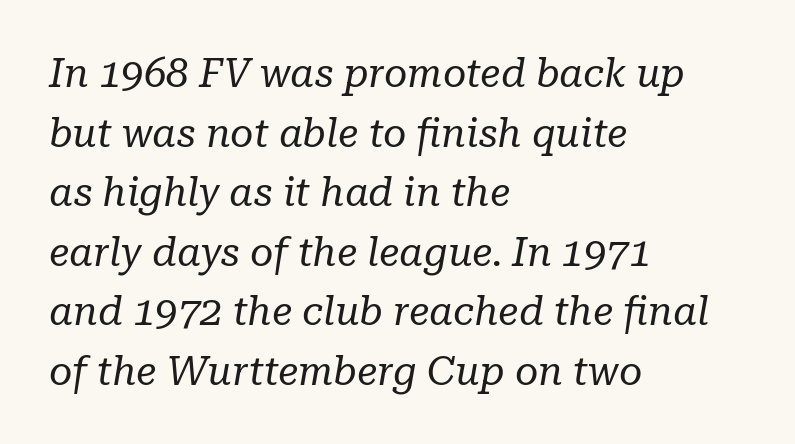
{"serif": "yes", "italic": "yes", "lean": "right", "slant_degrees": 10, "bold": "no", "weight": "regular", "width": "normal", "stroke_contrast": "low", "x_height": "medium", "monospaced": "no", "underline": "no", "align": "left", "line_spacing": "normal", "line_spacing_ratio": 1.49, "letter_spacing": "normal", "letter_spacing_em": 0.0, "glyph_px": 40}
